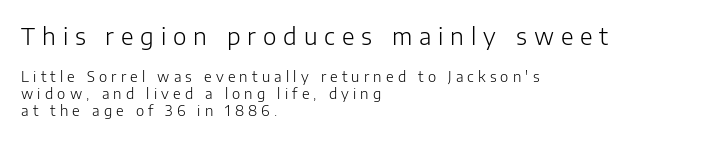
Posture: upright roman. Weight class: somewhere from thin through regular. The tracking jumps out immediately: characters are airy and widely separated. The setting favours the left margin, as ordinary paragraphs usually do.
